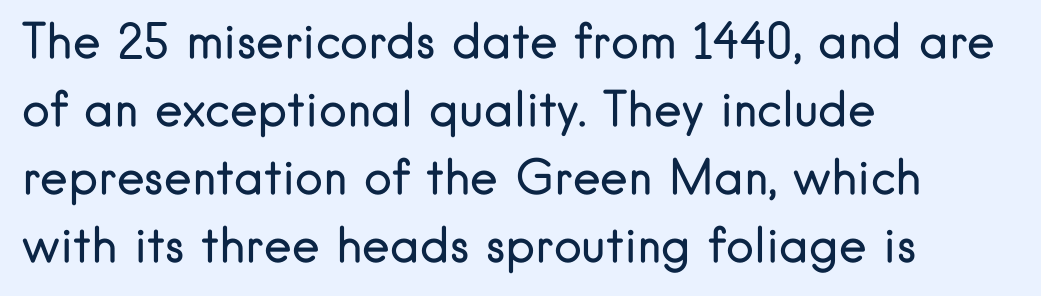
{"serif": "no", "italic": "no", "bold": "no", "weight": "regular", "width": "normal", "stroke_contrast": "low", "x_height": "small", "monospaced": "no", "underline": "no", "align": "left", "line_spacing": "normal", "line_spacing_ratio": 1.45, "letter_spacing": "normal", "letter_spacing_em": 0.0, "glyph_px": 47}
